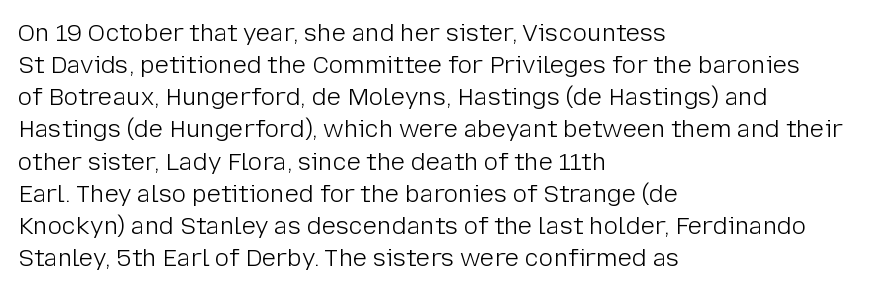
Q: Is the text bold? A: No.
Q: Is the text italic (slanted)? A: No, it is upright.
Q: Is the text underlined? A: No.
Q: How is the paragraph aligned? A: Left-aligned.
Q: Is the spacing between letters normal or unusually wide? A: Normal.
Q: Is the spacing between lines tight, normal or loose? A: Normal.
